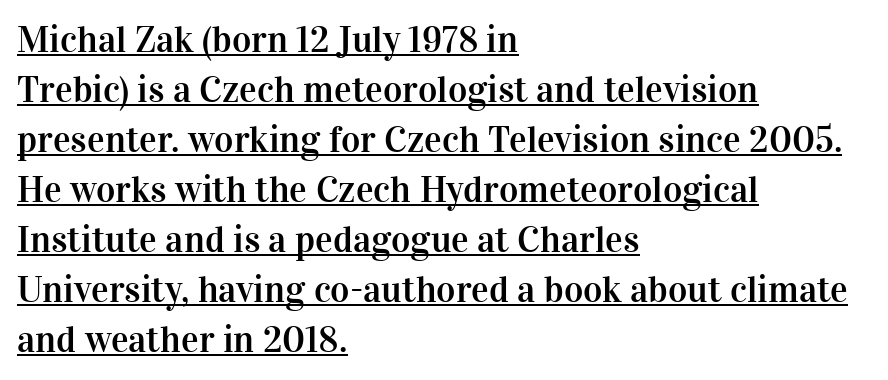
The image shows 37 px serif type, upright; set left-aligned, normal line spacing (1.35x), normal letter spacing, underlined; high stroke contrast and a medium x-height.
